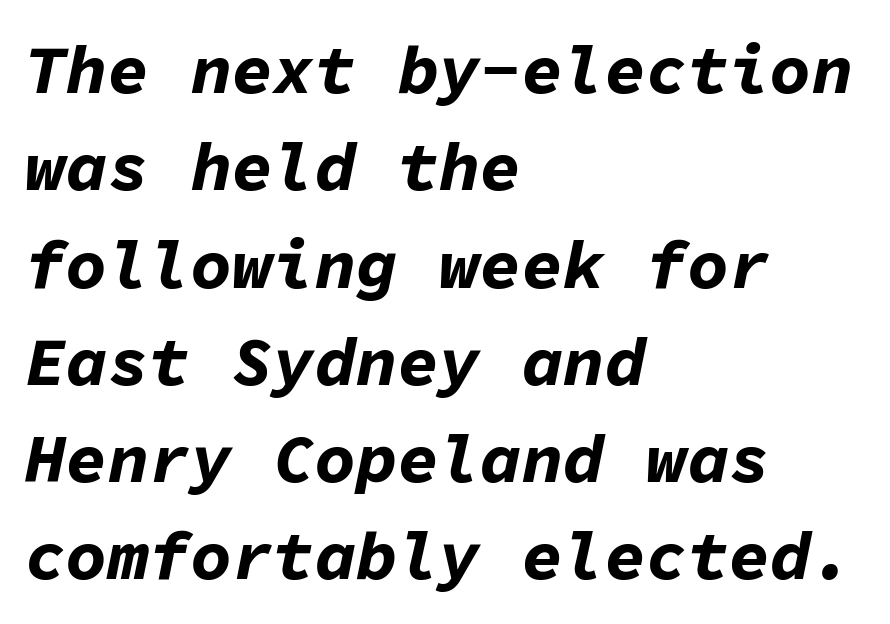
{"italic": "yes", "lean": "right", "slant_degrees": 11, "bold": "yes", "weight": "bold", "width": "normal", "stroke_contrast": "low", "x_height": "medium", "monospaced": "yes", "underline": "no", "align": "left", "line_spacing": "normal", "line_spacing_ratio": 1.41, "letter_spacing": "normal", "letter_spacing_em": 0.0, "glyph_px": 69}
